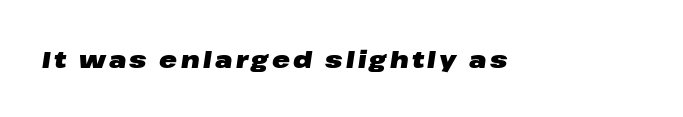
{"italic": "yes", "lean": "right", "slant_degrees": 8, "bold": "yes", "underline": "no", "glyph_px": 24}
